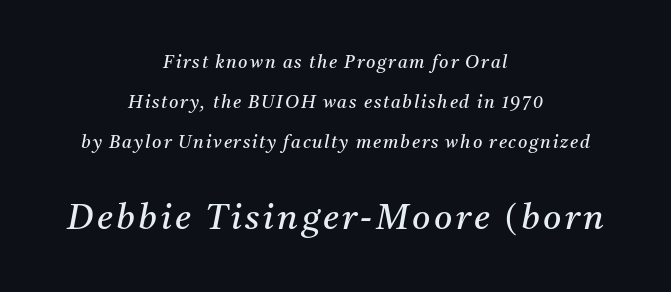
Anything drawn beneath the words? Only blank space. You can tell it's italic because the verticals aren't actually vertical. Bigger letters appear in the bottom chunk; the top chunk is reduced. Think standard paragraph weight, or any step lighter than that. This sample uses a serif face.
